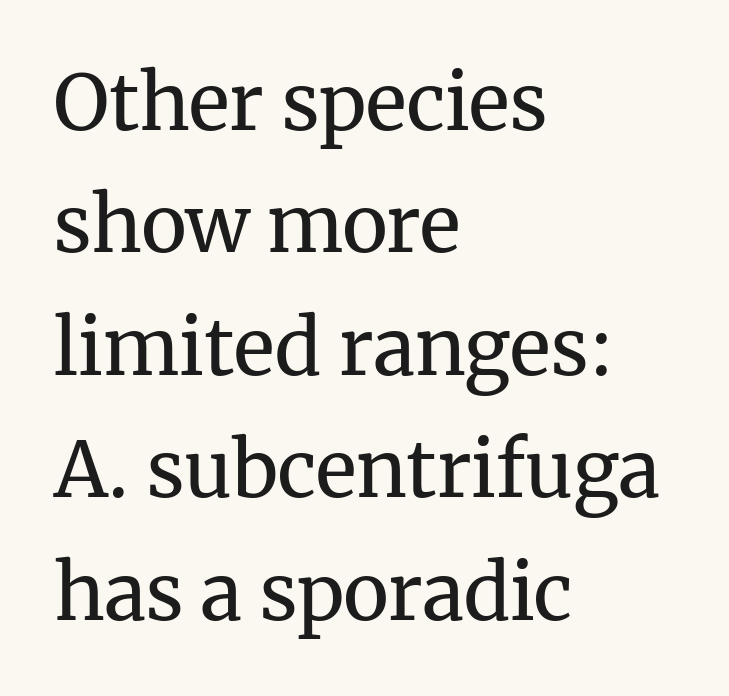
Small tapered or slab feet sit at the stroke ends, so this counts as serif. Whoever set this chose a conventional vertical rhythm. Words appear dense and cohesive because spacing is normal. A roman cut, with each character standing at attention. Casual observation: everything's shoved over to the left. Rule under the text: the space is simply empty.
